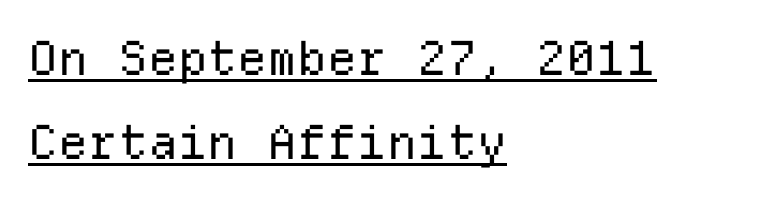
The image shows 47 px regular-weight sans-serif type, upright, monospaced; set left-aligned, line spacing 1.79x, normal letter spacing, underlined; low stroke contrast and a medium x-height.
